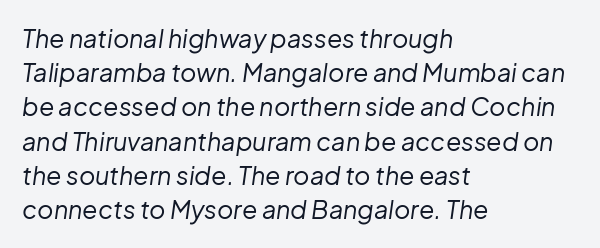
The image shows 25 px text type, italic (leaning right); set left-aligned, normal line spacing (1.37x), normal letter spacing, not underlined.
